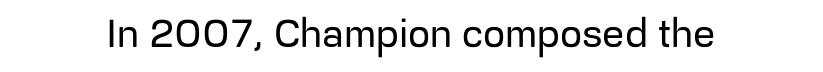
The image shows 39 px sans-serif type, upright; set normal letter spacing, not underlined; low stroke contrast and a medium x-height.
